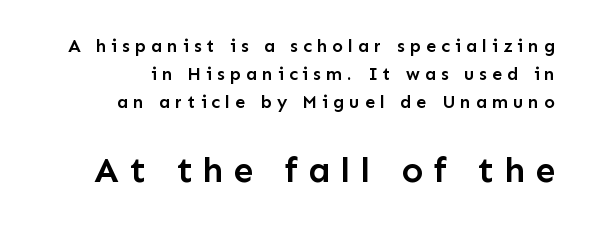
{"serif": "no", "italic": "no", "bold": "semi", "weight": "semibold", "width": "normal", "stroke_contrast": "low", "x_height": "medium", "monospaced": "no", "underline": "no", "align": "right", "line_spacing": "normal", "line_spacing_ratio": 1.56, "letter_spacing": "wide", "letter_spacing_em": 0.28, "larger_block": "second", "size_ratio": 2.0, "glyph_px": 36}
